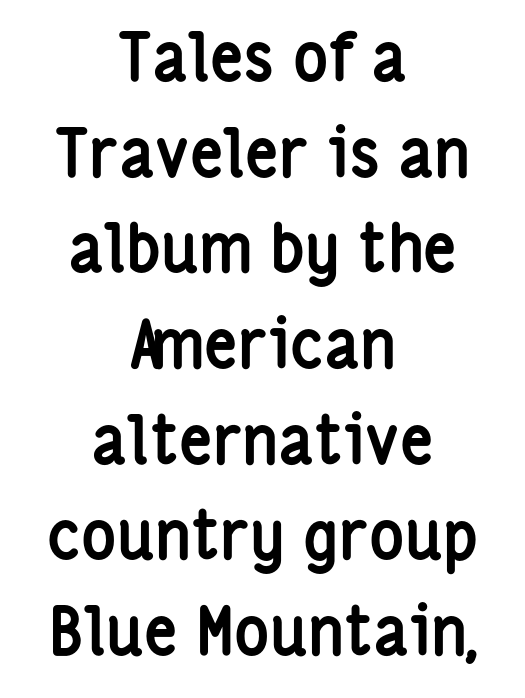
The image shows 66 px semibold, condensed sans-serif type, upright; set centered, normal line spacing (1.45x), normal letter spacing, not underlined; low stroke contrast and a medium x-height.
